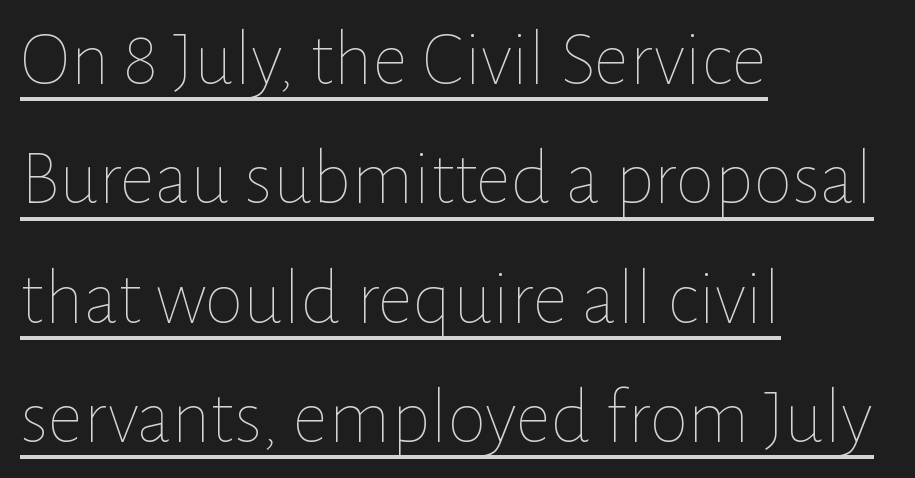
The image shows 79 px thin type, upright; set left-aligned, normal line spacing (1.51x), normal letter spacing, underlined; low stroke contrast and a medium x-height.
